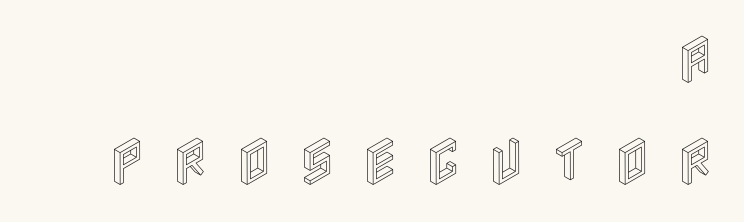
The rag falls on the left side of this text block. Glyph-to-glyph distance is far greater than everyday printed text. Anything drawn beneath the words? Only blank space. Horizontal bands of white between lines are thick stripes.
